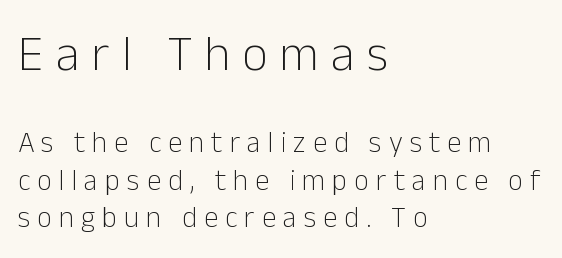
A quiet, ordinary-to-light weight characterises the typeface. The face used here is a sans, in the tradition of grotesques and geometrics. The letters stand straight up with perfectly vertical stems. Typeset ragged right — the left edge is the straight one.
